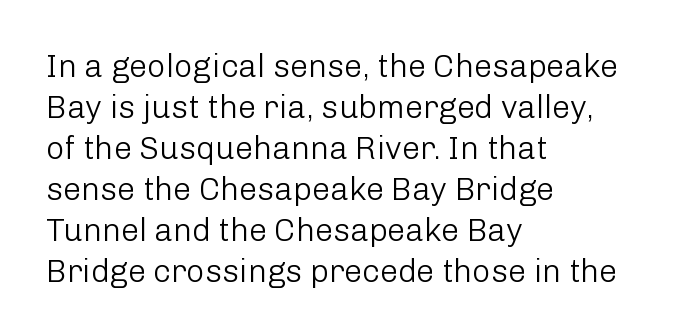
Q: Is the text bold? A: No.
Q: Is the text italic (slanted)? A: No, it is upright.
Q: Is the typeface a serif or a sans-serif typeface? A: Sans-serif.
Q: Is the text underlined? A: No.
Q: How is the paragraph aligned? A: Left-aligned.
Q: Is the spacing between letters normal or unusually wide? A: Normal.
Q: Is the spacing between lines tight, normal or loose? A: Normal.
Q: Width (condensed, normal, or wide)? A: Normal.
Q: Stroke contrast? A: Low.
Q: x-height? A: Medium.
Q: Monospaced? A: No.
